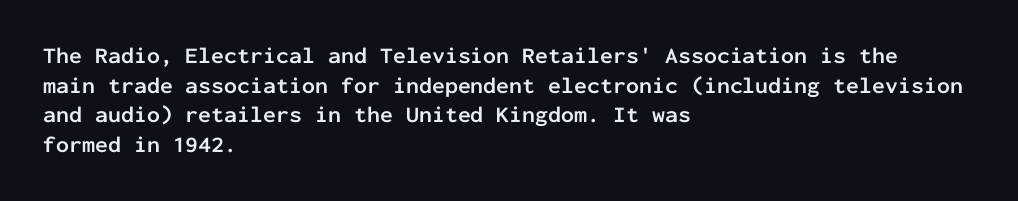
Is there any slant? The stems are plumb. Nothing unusual about the tracking: characters are spaced as the font intends. These words are printed bold, with thick strokes throughout. Evenly set lines give the paragraph a standard silhouette.
